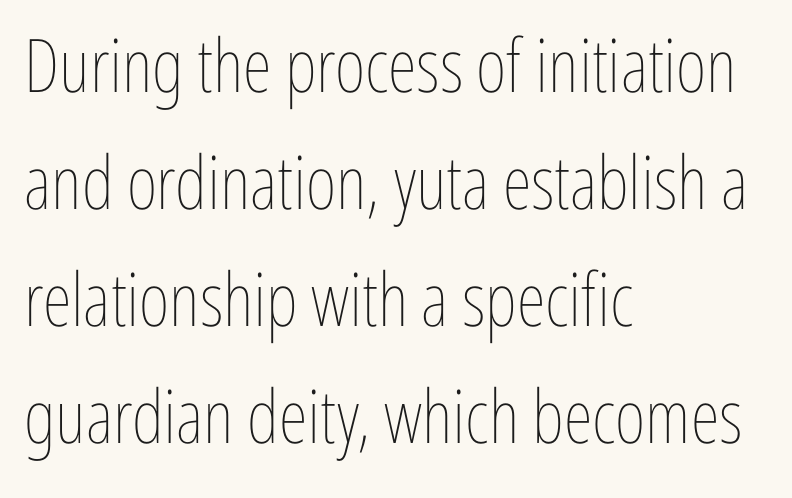
{"italic": "no", "bold": "no", "weight": "thin", "width": "condensed", "stroke_contrast": "low", "x_height": "medium", "monospaced": "no", "underline": "no", "align": "left", "line_spacing": "normal", "line_spacing_ratio": 1.58, "letter_spacing": "normal", "letter_spacing_em": 0.0, "glyph_px": 74}
